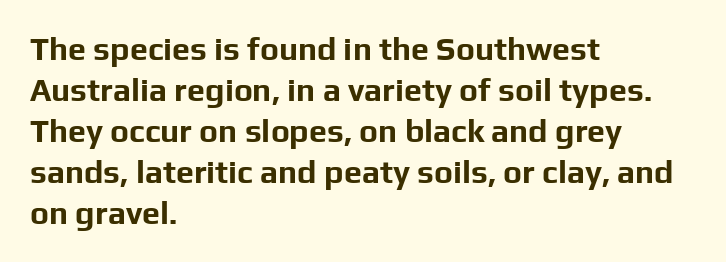
{"serif": "no", "italic": "no", "bold": "yes", "weight": "bold", "width": "normal", "stroke_contrast": "low", "x_height": "medium", "monospaced": "no", "underline": "no", "align": "left", "line_spacing": "normal", "line_spacing_ratio": 1.28, "letter_spacing": "normal", "letter_spacing_em": 0.0, "glyph_px": 32}
